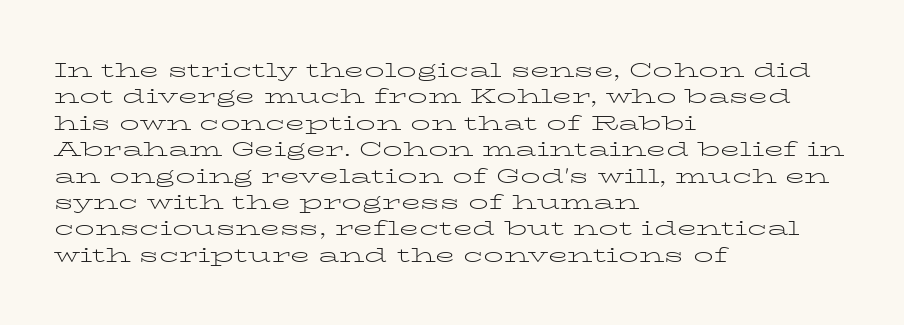
{"italic": "no", "bold": "no", "underline": "no", "align": "left", "line_spacing": "normal", "line_spacing_ratio": 1.32, "letter_spacing": "normal", "letter_spacing_em": 0.0, "glyph_px": 20}
